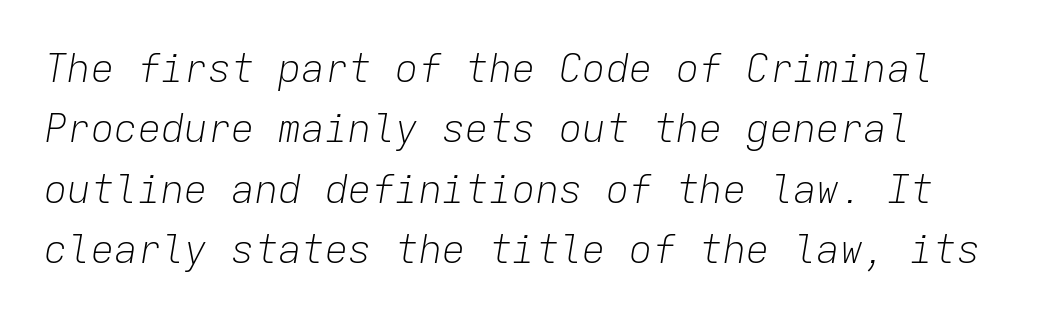
No chunkiness to these letters — they're not bold. Caption: standard tracking, unaltered. It's the slanting kind of type. The zone under the glyphs is completely vacant. Do the characters align in a grid? Yes, the font is monospaced.
